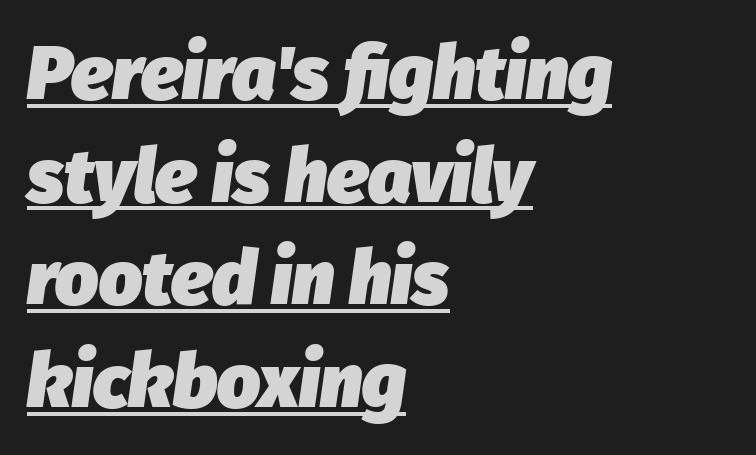
When letters slant like this, we call the style italic. Think of a printed novel: that variable character pitch is what you see here. Emphasis is given by a line drawn under the lettering. Characters follow at the spacing the type designer built in. Plenty of ink on the page — the face is bold. These lines are set flush left with a ragged right edge.
